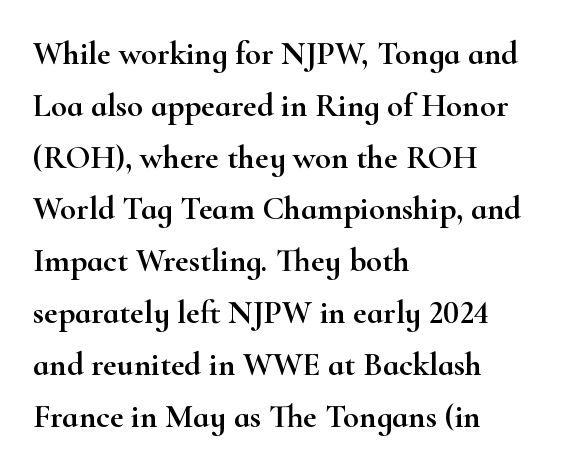
{"serif": "yes", "italic": "no", "width": "wide", "stroke_contrast": "high", "x_height": "small", "monospaced": "no", "underline": "no", "align": "left", "line_spacing": "normal", "line_spacing_ratio": 1.57, "letter_spacing": "normal", "letter_spacing_em": 0.0, "glyph_px": 33}
